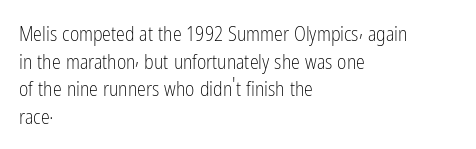
{"italic": "no", "bold": "no", "underline": "no", "align": "left", "line_spacing": "normal", "line_spacing_ratio": 1.38, "letter_spacing": "normal", "letter_spacing_em": 0.0, "glyph_px": 20}
